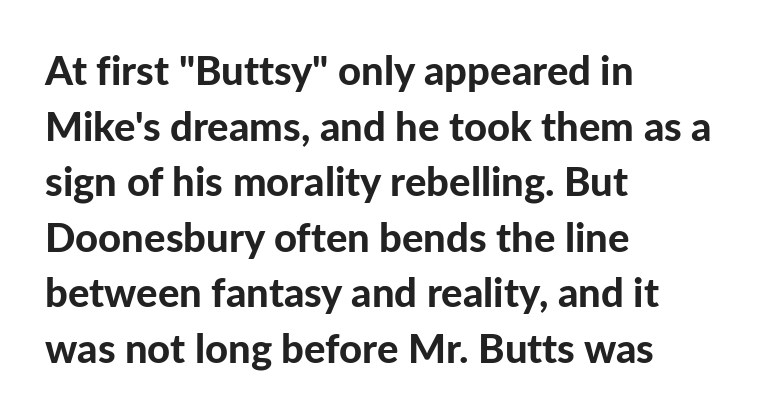
Q: Is the text bold? A: Yes.
Q: Is the text italic (slanted)? A: No, it is upright.
Q: Is the typeface a serif or a sans-serif typeface? A: Sans-serif.
Q: Is the text underlined? A: No.
Q: How is the paragraph aligned? A: Left-aligned.
Q: Is the spacing between letters normal or unusually wide? A: Normal.
Q: Is the spacing between lines tight, normal or loose? A: Normal.
Q: Width (condensed, normal, or wide)? A: Normal.
Q: Stroke contrast? A: Low.
Q: x-height? A: Medium.
Q: Monospaced? A: No.
